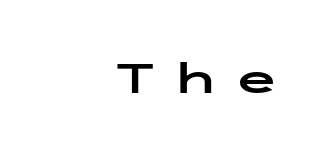
Every character sits straight up, as roman type does. The letters are spread apart with noticeably loose tracking. Type style note: lacks serifs. Line ends are locked; line starts wander. The area under the type is left untouched.
